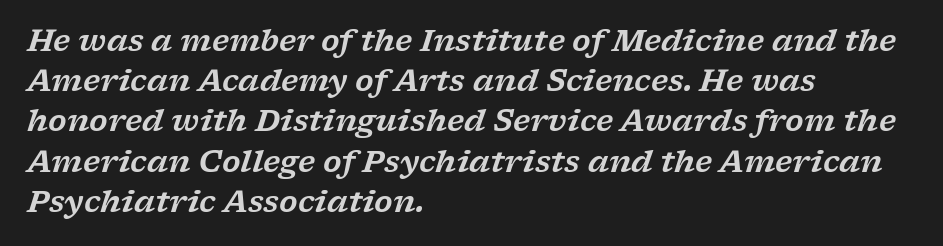
The image shows 30 px wide serif type, italic (leaning right); set left-aligned, normal line spacing (1.34x), normal letter spacing, not underlined; low stroke contrast and a medium x-height.
